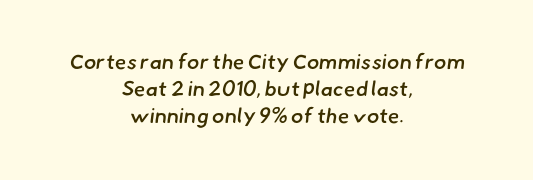
Leftover space on each line is divided equally before and after the words. What weight is shown? A semibold, between regular and bold. A typesetter would call this leading conventional body-copy spacing. What stands out about the letter spacing? Nothing — it is the standard amount. Has an underline been added? It has not.
